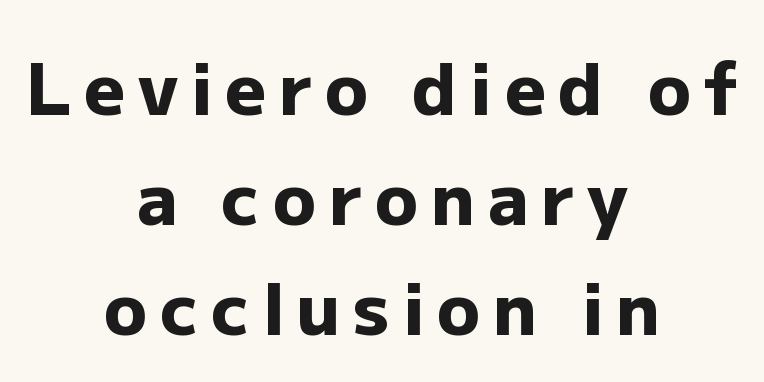
This is heavy type, rendered in bold. The text block is weighted toward neither margin, spreading evenly from the middle. Underlining? Definitely not there. Vertically, the passage feels balanced, rows spaced as you'd expect.
